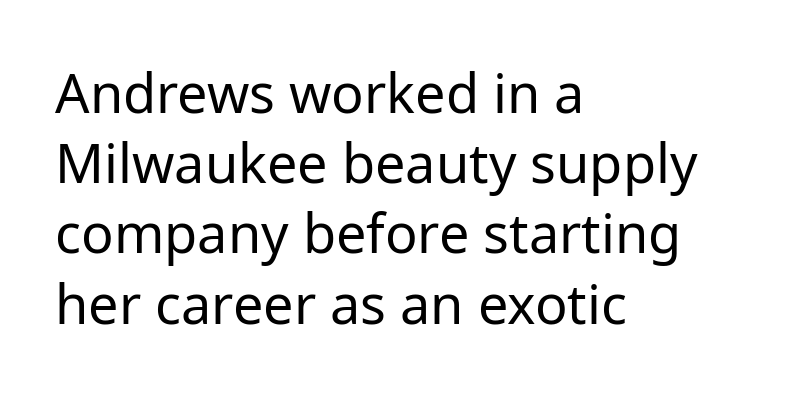
Q: Is the text bold? A: No.
Q: Is the text italic (slanted)? A: No, it is upright.
Q: Is the typeface a serif or a sans-serif typeface? A: Sans-serif.
Q: Is the text underlined? A: No.
Q: How is the paragraph aligned? A: Left-aligned.
Q: Is the spacing between letters normal or unusually wide? A: Normal.
Q: Is the spacing between lines tight, normal or loose? A: Normal.
Q: Width (condensed, normal, or wide)? A: Normal.
Q: Stroke contrast? A: Low.
Q: x-height? A: Medium.
Q: Monospaced? A: No.
